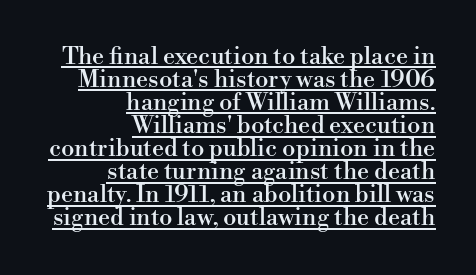
Honestly, the rows look squashed on top of each other. The rendering keeps characters at their native spacing. Line endings align vertically; line beginnings do not. The glyphs are accompanied by a horizontal stroke just below them.
